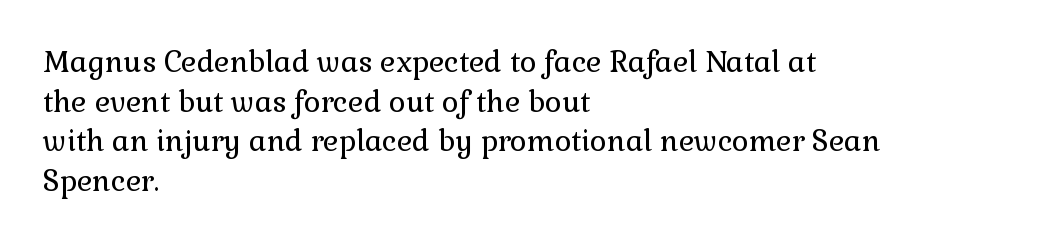
Q: Is the text bold? A: No.
Q: Is the text italic (slanted)? A: No, it is upright.
Q: Is the typeface a serif or a sans-serif typeface? A: Serif.
Q: Is the text underlined? A: No.
Q: How is the paragraph aligned? A: Left-aligned.
Q: Is the spacing between letters normal or unusually wide? A: Normal.
Q: Is the spacing between lines tight, normal or loose? A: Normal.
Q: Width (condensed, normal, or wide)? A: Normal.
Q: x-height? A: Medium.
Q: Monospaced? A: No.
